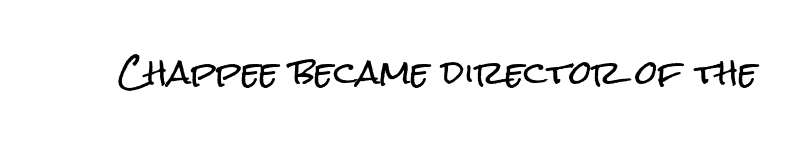
The image shows 32 px condensed sans-serif type, upright; set normal letter spacing, not underlined; low stroke contrast and a medium x-height.
